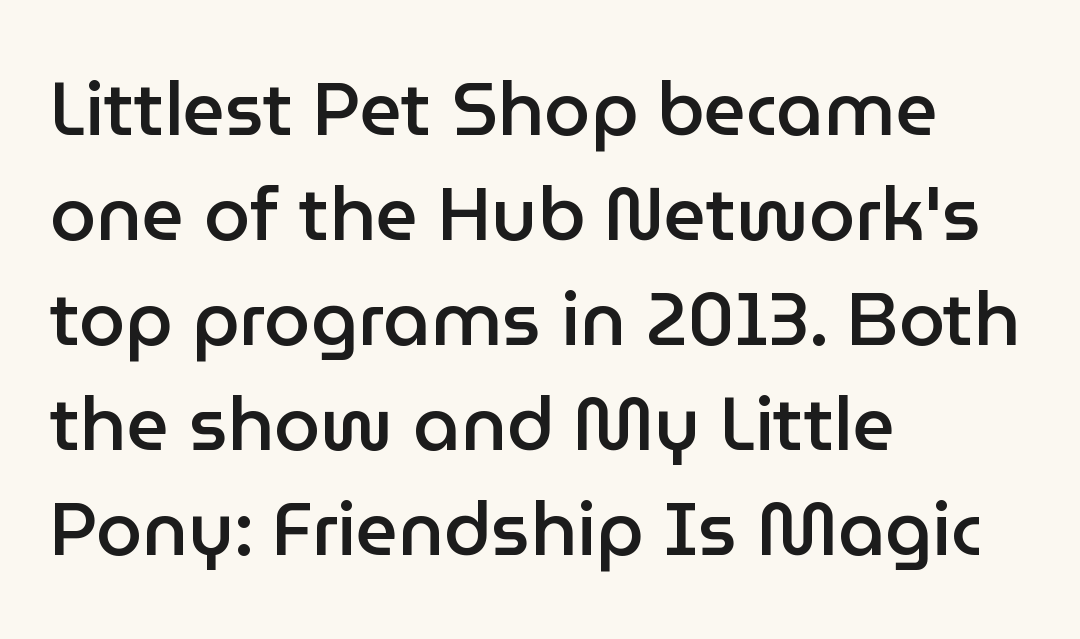
Honestly, the row spacing looks completely unremarkable. Weight: semibold (demi). The specimen omits any rule beneath the text block's lines. Observe the absence of serifs on each vertical stroke in this sample. You could not count columns in this text — the font is proportionally spaced.
